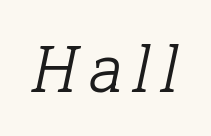
{"serif": "yes", "italic": "yes", "lean": "right", "slant_degrees": 12, "bold": "no", "weight": "light", "width": "normal", "stroke_contrast": "low", "x_height": "medium", "monospaced": "no", "underline": "no", "glyph_px": 68}
